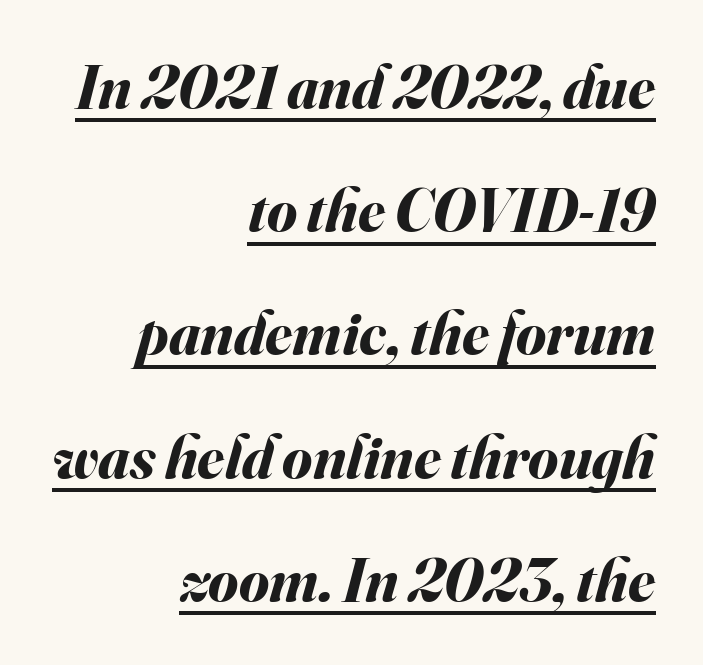
The image shows 61 px bold type, italic (leaning right); set right-aligned, loose line spacing (2.02x), normal letter spacing, underlined; medium stroke contrast and a small x-height.
